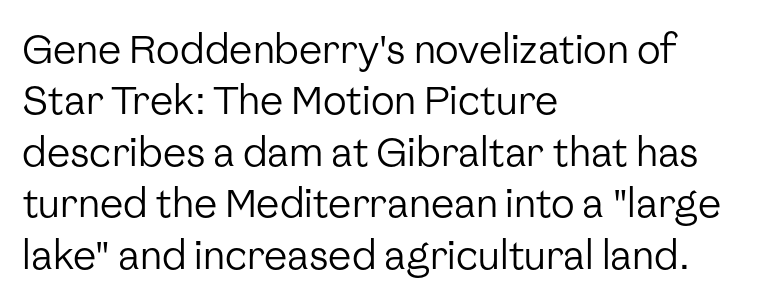
The image shows 39 px regular-weight sans-serif type, upright; set left-aligned, normal line spacing (1.32x), normal letter spacing, not underlined; low stroke contrast and a medium x-height.
